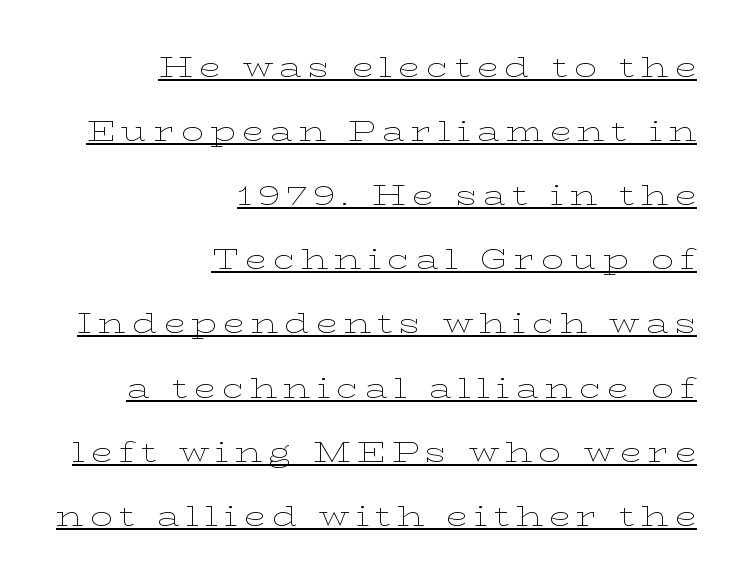
Q: Is the text bold? A: No.
Q: Is the text italic (slanted)? A: No, it is upright.
Q: Is the typeface a serif or a sans-serif typeface? A: Serif.
Q: Is the text underlined? A: Yes.
Q: How is the paragraph aligned? A: Right-aligned.
Q: Is the spacing between letters normal or unusually wide? A: Unusually wide.
Q: Is the spacing between lines tight, normal or loose? A: Loose.
Q: Width (condensed, normal, or wide)? A: Wide.
Q: Stroke contrast? A: Low.
Q: x-height? A: Medium.
Q: Monospaced? A: No.
